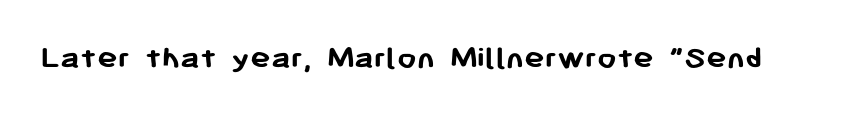
Note the varied advance widths — an 'i' is clearly narrower than an 'm'. Every letter is thick-stroked: bold, no question. Tracking here is standard; glyphs follow each other at the usual distance. The rendering shows plain stroke endings on the letterforms — a sans-serif design. Descender tails drop into unmarked territory. This is roman type, the default non-slanted kind.
